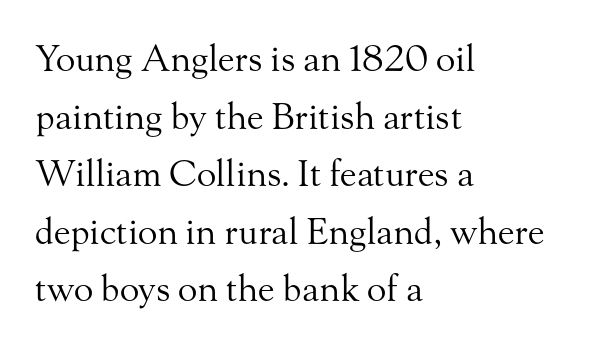
Think standard paragraph weight, or any step lighter than that. You could not count columns in this text — the font is proportionally spaced. The line texture is even and compact thanks to regular tracking. Small tapered or slab feet sit at the stroke ends, so this counts as serif.
